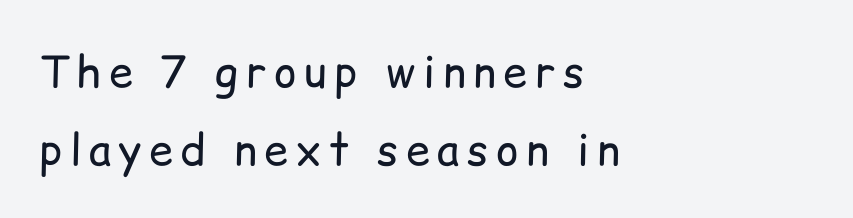
The image shows 43 px regular-weight sans-serif type, upright; set left-aligned, line spacing 1.82x, not underlined; low stroke contrast and a medium x-height.
